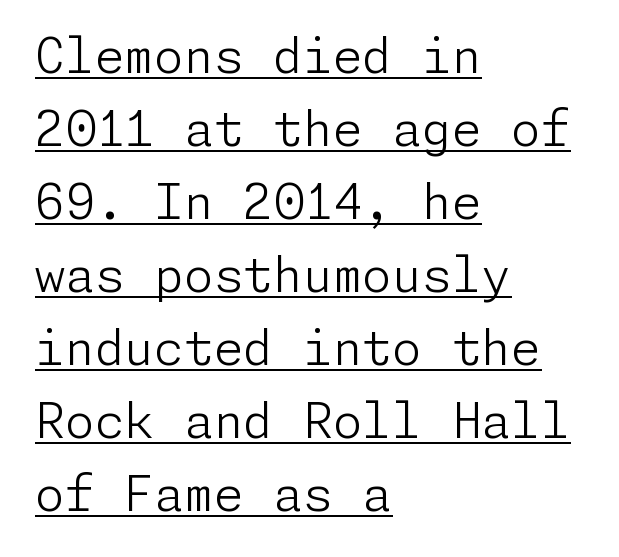
Q: Is the text bold? A: No.
Q: Is the text italic (slanted)? A: No, it is upright.
Q: Is the typeface a serif or a sans-serif typeface? A: Sans-serif.
Q: Is the text underlined? A: Yes.
Q: How is the paragraph aligned? A: Left-aligned.
Q: Is the spacing between letters normal or unusually wide? A: Normal.
Q: Is the spacing between lines tight, normal or loose? A: Normal.
Q: Width (condensed, normal, or wide)? A: Normal.
Q: Stroke contrast? A: Low.
Q: x-height? A: Medium.
